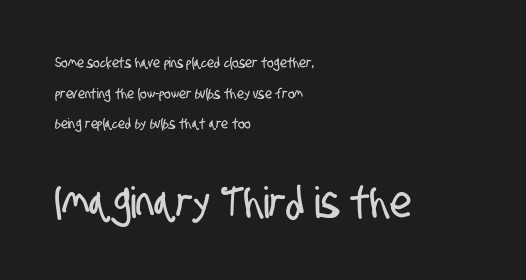
{"serif": "no", "width": "condensed", "stroke_contrast": "low", "x_height": "large", "monospaced": "no", "underline": "no", "align": "left", "line_spacing": "loose", "line_spacing_ratio": 2.18, "letter_spacing": "normal", "letter_spacing_em": 0.0, "larger_block": "second", "size_ratio": 3.07, "glyph_px": 43}
